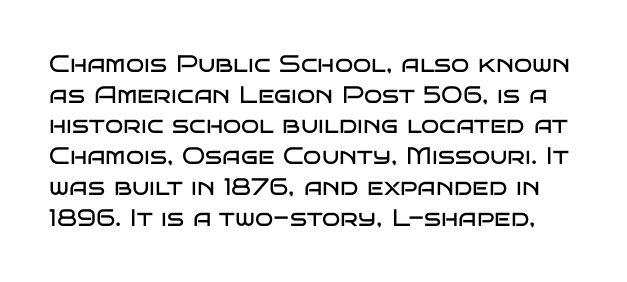
{"italic": "no", "bold": "no", "underline": "no", "line_spacing": "normal", "line_spacing_ratio": 1.28, "letter_spacing": "normal", "letter_spacing_em": 0.0, "glyph_px": 24}
